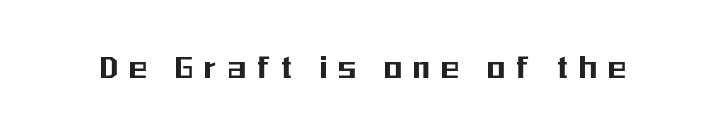
{"serif": "no", "italic": "no", "width": "condensed", "stroke_contrast": "medium", "x_height": "medium", "monospaced": "no", "underline": "no", "letter_spacing": "wide", "letter_spacing_em": 0.31, "glyph_px": 37}
